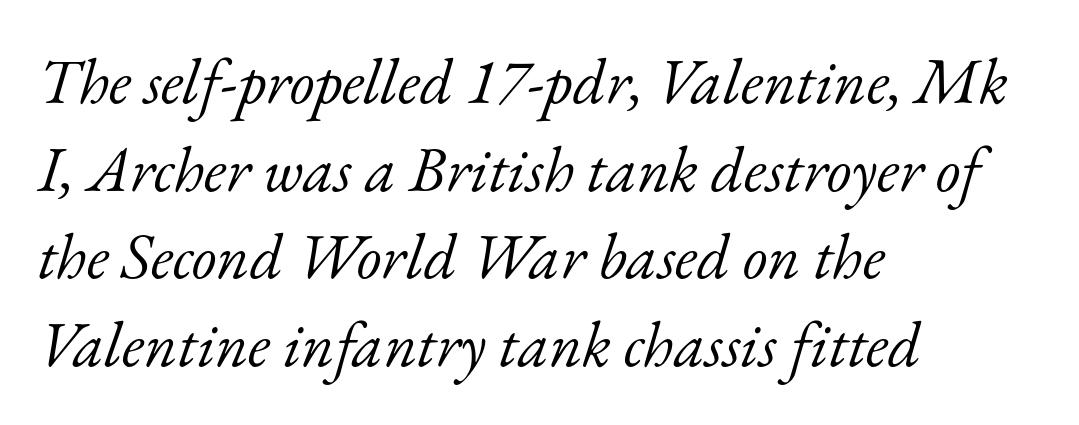
The image shows 64 px light serif type, italic (leaning right); set left-aligned, normal line spacing (1.37x), normal letter spacing, not underlined; low stroke contrast and a small x-height.
